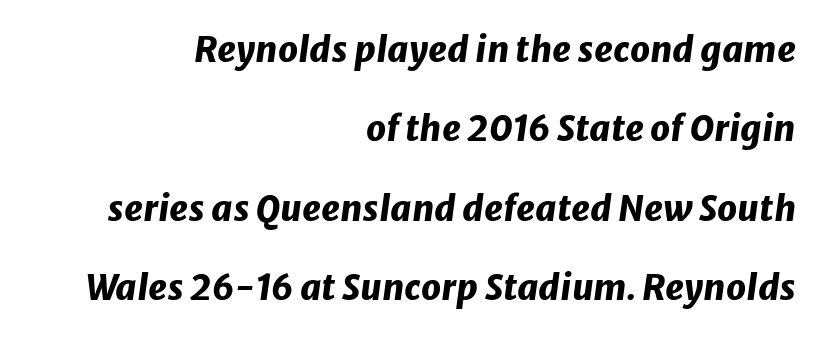
Descenders hang freely into open space. Does the copy run flush right? Yes — the right margin is perfectly even. The specimen reads as italic at a glance. Heavy, bold letterforms. The letters advance in unequal steps, a hallmark of proportional type.
